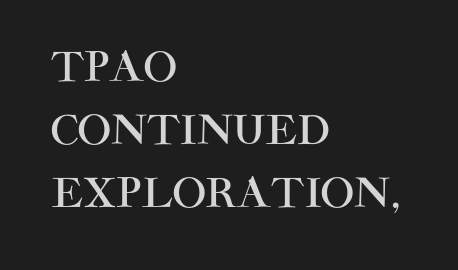
{"serif": "no", "italic": "no", "width": "normal", "stroke_contrast": "high", "x_height": "large", "monospaced": "no", "underline": "no", "align": "left", "line_spacing": "normal", "line_spacing_ratio": 1.58, "letter_spacing": "normal", "letter_spacing_em": 0.0, "glyph_px": 40}
